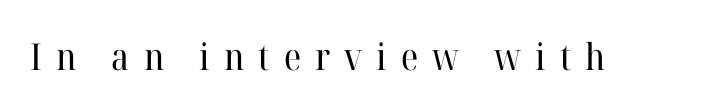
The tracking reads as deliberately expanded to a designer's eye. The space beneath each line is pristine and unruled. This is roman type, the default non-slanted kind. Weight: not bold — regular or lighter. Serifs: yes, visible at the terminals of the letterforms. The rendering uses natural spacing where letterforms have individual widths.
